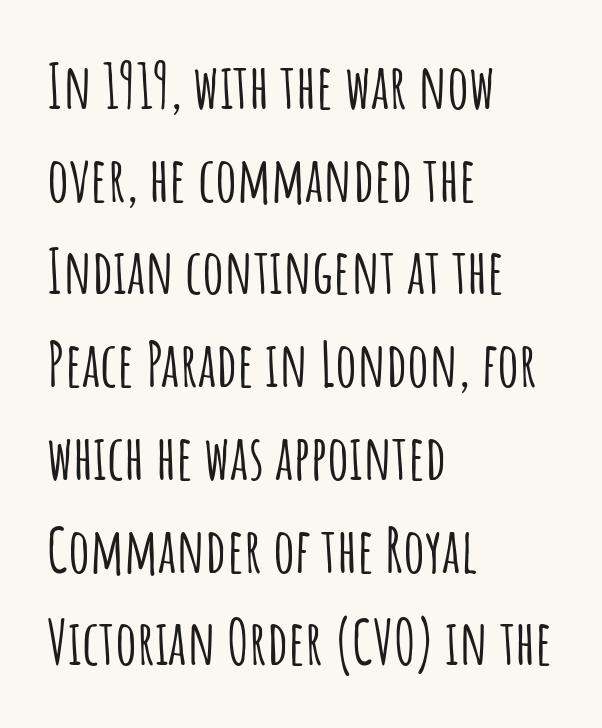
Q: Is the text italic (slanted)? A: No, it is upright.
Q: Is the typeface a serif or a sans-serif typeface? A: Sans-serif.
Q: Is the text underlined? A: No.
Q: How is the paragraph aligned? A: Left-aligned.
Q: Is the spacing between letters normal or unusually wide? A: Normal.
Q: Is the spacing between lines tight, normal or loose? A: Normal.
Q: Width (condensed, normal, or wide)? A: Condensed.
Q: Stroke contrast? A: Low.
Q: x-height? A: Large.
Q: Monospaced? A: No.
